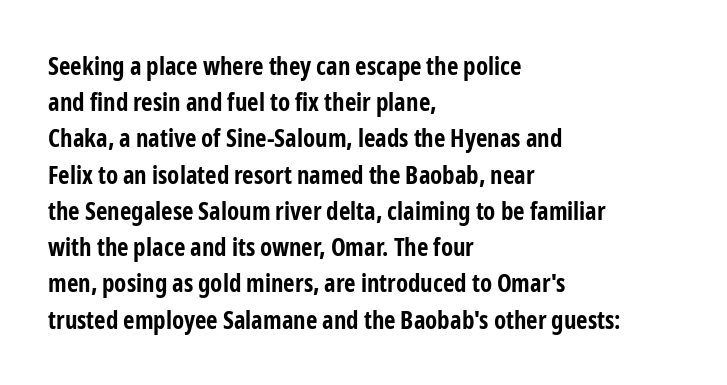
Typesetter's note: full bold, strokes at maximum text heaviness. Rendered with straight, roman letterforms. The line-height multiplier appears to be the usual default. Words appear dense and cohesive because spacing is normal. A student would call this left alignment; a typographer would say flush left, rag right. The baseline area is clear.
